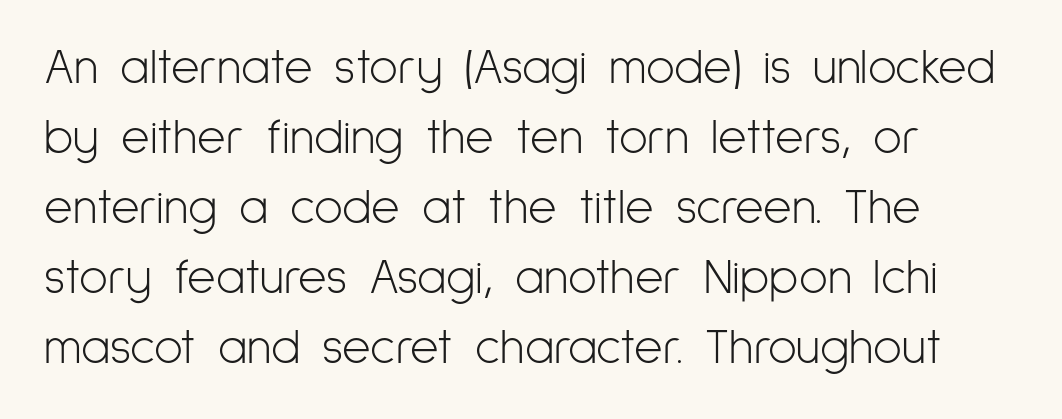
The image shows 49 px light, condensed sans-serif type, upright; set left-aligned, normal line spacing (1.43x), normal letter spacing, not underlined; low stroke contrast and a medium x-height.
